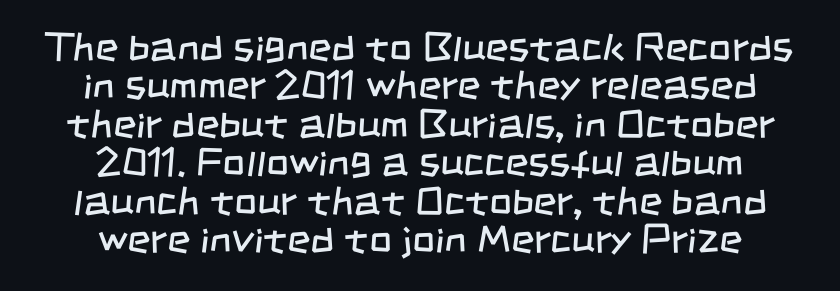
{"serif": "no", "bold": "no", "weight": "regular", "width": "condensed", "stroke_contrast": "low", "x_height": "large", "monospaced": "no", "underline": "no", "align": "center", "line_spacing": "tight", "line_spacing_ratio": 0.96, "letter_spacing": "normal", "letter_spacing_em": 0.0, "glyph_px": 40}
